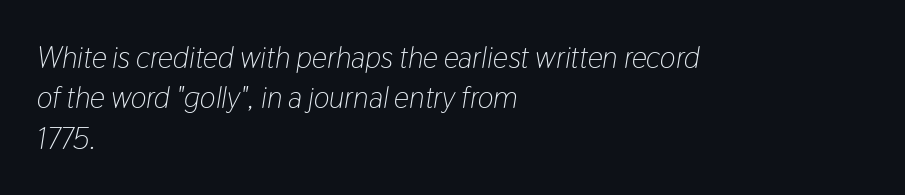
The face used here is rendered with its standard letterfit. This sample has the flowing, uneven cadence of proportional lettering. The words here are not underlined. Horizontal alignment here is leftward, the default for most running prose. Looking at the ascenders, they clearly lean. Letters have the restrained weight of plain body copy at most.
